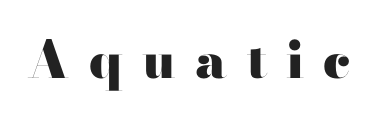
Q: Is the text bold? A: Yes.
Q: Is the text italic (slanted)? A: No, it is upright.
Q: Is the typeface a serif or a sans-serif typeface? A: Serif.
Q: Is the text underlined? A: No.
Q: Is the spacing between letters normal or unusually wide? A: Unusually wide.
Q: Width (condensed, normal, or wide)? A: Wide.
Q: Stroke contrast? A: High.
Q: x-height? A: Small.
Q: Monospaced? A: No.
